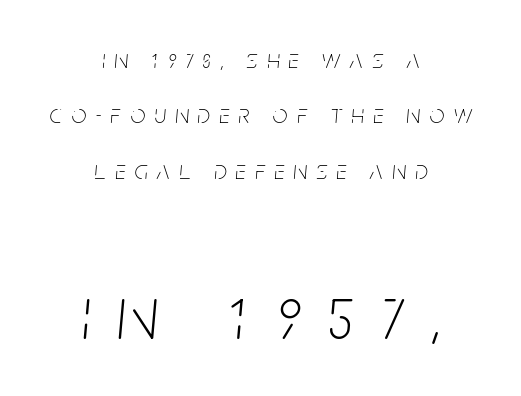
Does the copy run flush right? No — it is centered line by line. Would a proofreader flag this as italicized? Yes. The more generous point size was reserved for the lower chunk. Here the glyphs are tracked loosely, breaking word shapes into spaced letters. Horizontal bands of white between lines are thick stripes. Beneath every word, the page is bare.
